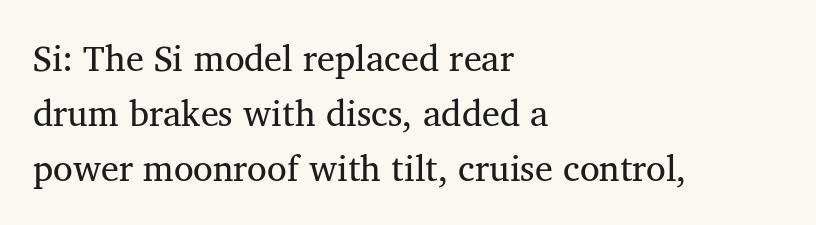
{"serif": "yes", "italic": "no", "bold": "no", "weight": "regular", "width": "normal", "stroke_contrast": "medium", "x_height": "medium", "monospaced": "no", "underline": "no", "align": "left", "line_spacing": "normal", "line_spacing_ratio": 1.53, "letter_spacing": "normal", "letter_spacing_em": 0.0, "glyph_px": 36}
